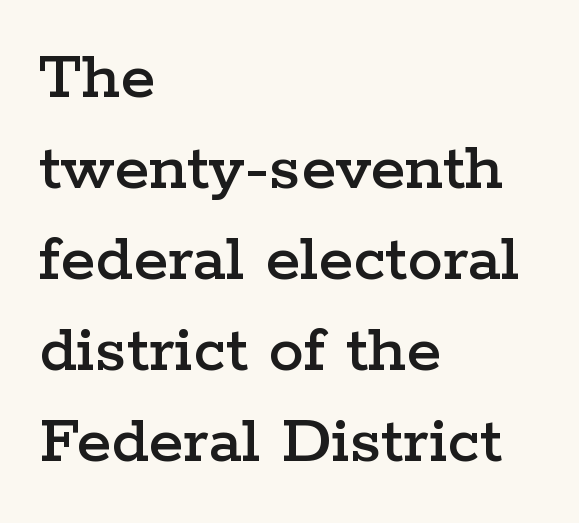
{"serif": "yes", "italic": "no", "width": "wide", "stroke_contrast": "low", "x_height": "medium", "monospaced": "no", "underline": "no", "align": "left", "line_spacing": "normal", "line_spacing_ratio": 1.28, "letter_spacing": "normal", "letter_spacing_em": 0.0, "glyph_px": 71}
